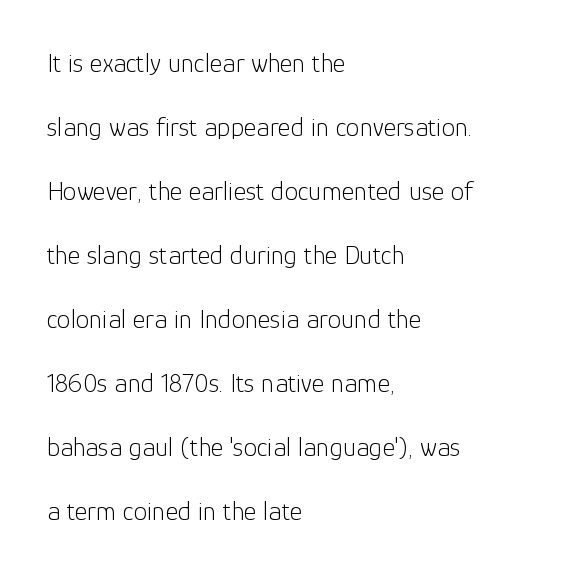
The image shows 27 px text type, upright; set left-aligned, loose line spacing (2.37x), normal letter spacing, not underlined.
